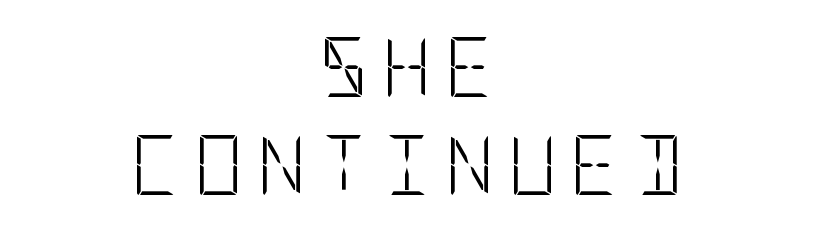
Q: Is the text bold? A: No.
Q: Is the text italic (slanted)? A: No, it is upright.
Q: Is the typeface a serif or a sans-serif typeface? A: Sans-serif.
Q: Is the text underlined? A: No.
Q: How is the paragraph aligned? A: Centered.
Q: Is the spacing between letters normal or unusually wide? A: Unusually wide.
Q: Is the spacing between lines tight, normal or loose? A: Normal.
Q: Width (condensed, normal, or wide)? A: Condensed.
Q: Stroke contrast? A: Low.
Q: x-height? A: Large.
